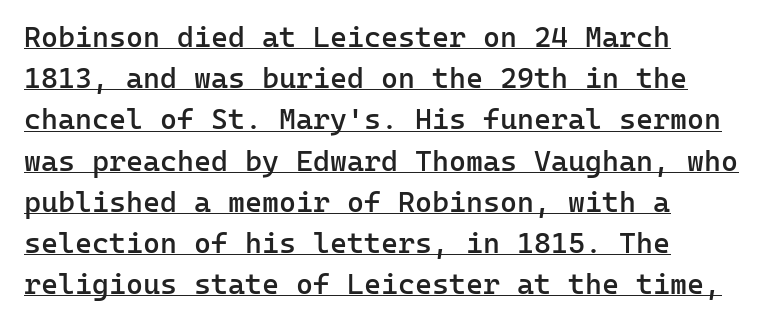
Q: Is the text bold? A: Semi-bold.
Q: Is the text italic (slanted)? A: No, it is upright.
Q: Is the typeface a serif or a sans-serif typeface? A: Sans-serif.
Q: Is the text underlined? A: Yes.
Q: How is the paragraph aligned? A: Left-aligned.
Q: Is the spacing between letters normal or unusually wide? A: Normal.
Q: Is the spacing between lines tight, normal or loose? A: Normal.
Q: Width (condensed, normal, or wide)? A: Normal.
Q: Stroke contrast? A: Low.
Q: x-height? A: Medium.
Q: Monospaced? A: Yes.
